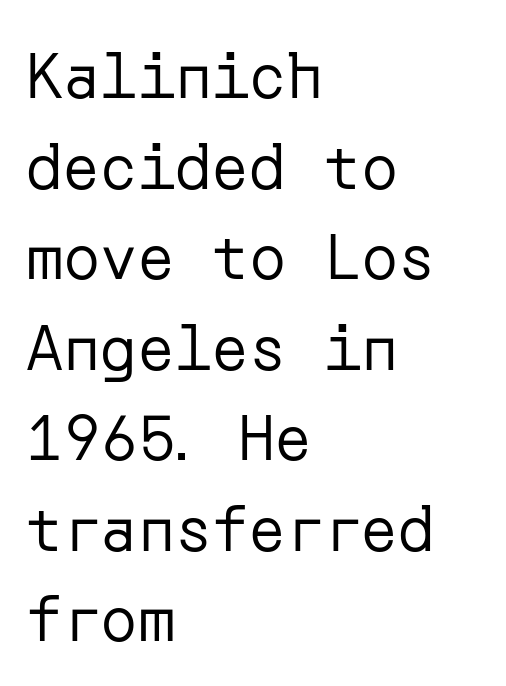
The image shows 62 px regular-weight sans-serif type, upright; set left-aligned, normal line spacing (1.46x), normal letter spacing, not underlined; low stroke contrast and a medium x-height.
